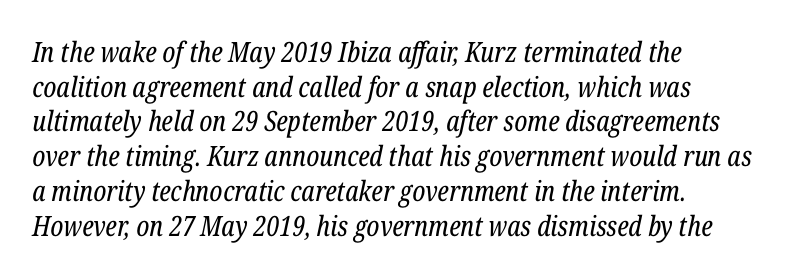
Q: Is the text bold? A: No.
Q: Is the text italic (slanted)? A: Yes, it leans right by about 12 degrees.
Q: Is the typeface a serif or a sans-serif typeface? A: Serif.
Q: Is the text underlined? A: No.
Q: How is the paragraph aligned? A: Left-aligned.
Q: Is the spacing between letters normal or unusually wide? A: Normal.
Q: Width (condensed, normal, or wide)? A: Condensed.
Q: Stroke contrast? A: Low.
Q: x-height? A: Medium.
Q: Monospaced? A: No.
